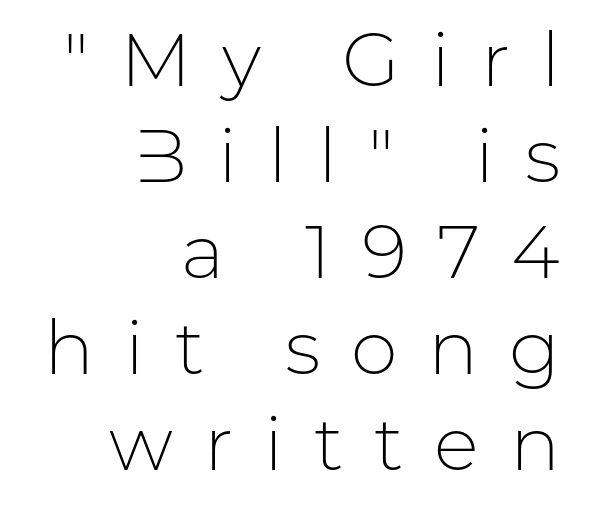
Q: Is the text bold? A: No.
Q: Is the text italic (slanted)? A: No, it is upright.
Q: Is the typeface a serif or a sans-serif typeface? A: Sans-serif.
Q: Is the text underlined? A: No.
Q: How is the paragraph aligned? A: Right-aligned.
Q: Is the spacing between letters normal or unusually wide? A: Unusually wide.
Q: Is the spacing between lines tight, normal or loose? A: Normal.
Q: Width (condensed, normal, or wide)? A: Normal.
Q: Stroke contrast? A: Low.
Q: x-height? A: Medium.
Q: Monospaced? A: No.
